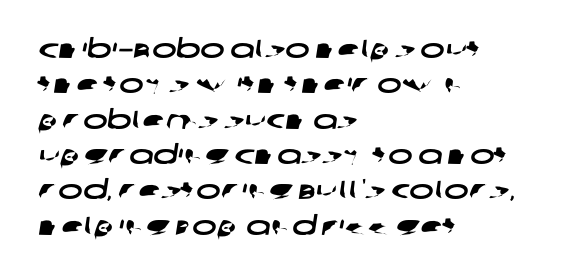
{"underline": "no", "align": "left", "line_spacing": "normal", "line_spacing_ratio": 1.36, "letter_spacing": "normal", "letter_spacing_em": 0.0, "glyph_px": 26}
